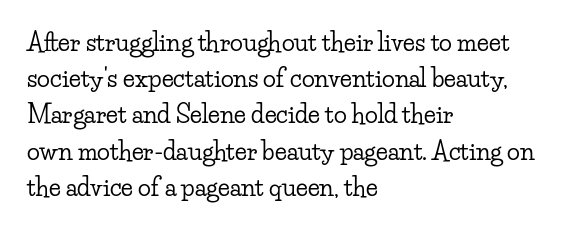
Leading: standard. Ascenders rise straight up at ninety degrees. Nobody drew a line under any word here. Here the glyphs are tracked normally, forming tight word shapes. All the whitespace from short lines collects on the right.
